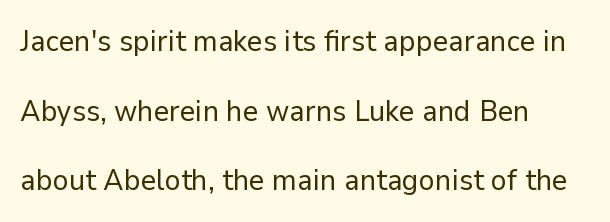
{"serif": "no", "italic": "no", "bold": "no", "weight": "regular", "width": "normal", "stroke_contrast": "low", "x_height": "medium", "monospaced": "no", "underline": "no", "align": "left", "line_spacing": "loose", "line_spacing_ratio": 2.32, "letter_spacing": "normal", "letter_spacing_em": 0.0, "glyph_px": 30}
